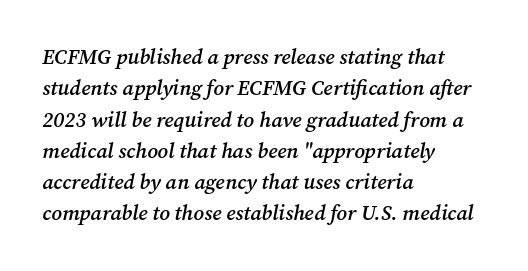
Every letter is mildly thick-stroked: semibold rather than bold. Regarding leading, the lines here are spaced in the standard way. The lettering tilts uniformly, giving the passage an italic look. These lines are set flush left with a ragged right edge. Check the space under the baseline: it is left empty.
